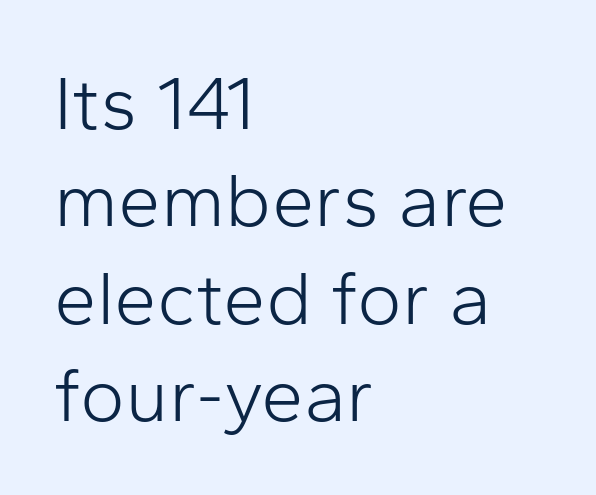
{"serif": "no", "italic": "no", "bold": "no", "weight": "light", "width": "normal", "stroke_contrast": "low", "x_height": "medium", "monospaced": "no", "underline": "no", "align": "left", "line_spacing": "normal", "line_spacing_ratio": 1.28, "letter_spacing": "normal", "letter_spacing_em": 0.0, "glyph_px": 76}
